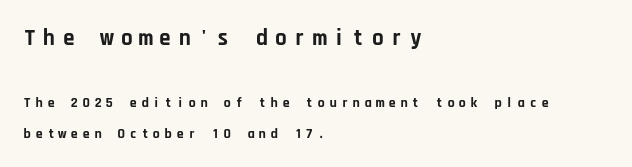
Thick stems and heavy bowls — unmistakably bold. Every stem runs plumb, perpendicular to the baseline. Regarding leading, the lines here are spaced well apart. Underline: absent. The paragraph has a hard left edge and a soft right edge. Each word looks stretched out because of the extra space between its letters.
